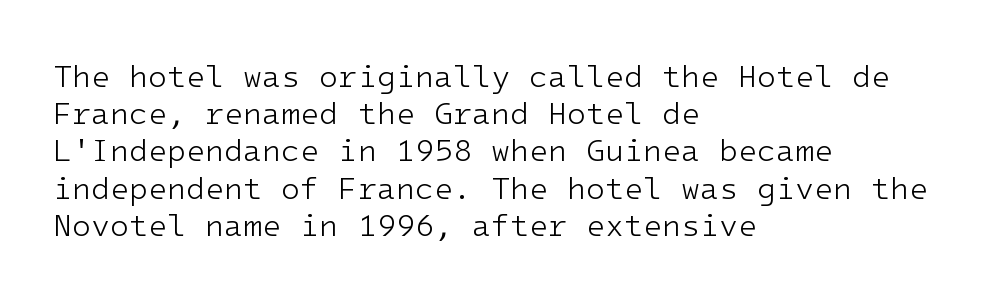
{"serif": "no", "italic": "no", "bold": "no", "weight": "light", "width": "normal", "stroke_contrast": "low", "x_height": "medium", "underline": "no", "align": "left", "line_spacing_ratio": 1.2, "letter_spacing": "normal", "letter_spacing_em": 0.0, "glyph_px": 31}
